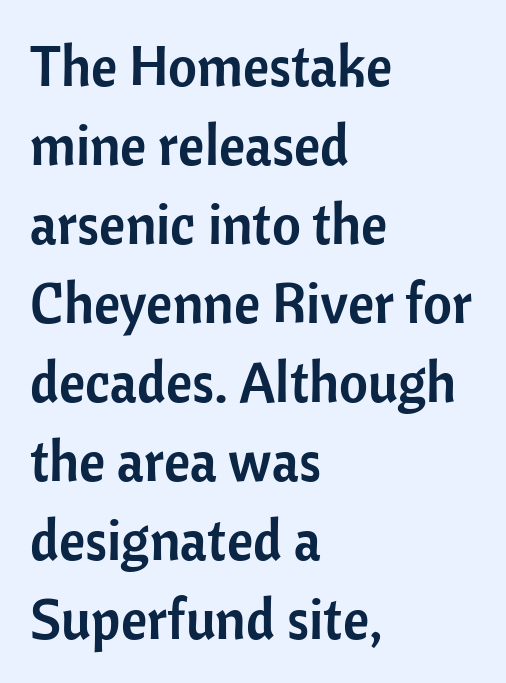
The rendering uses a moderate line-height, typical for paragraphs. The passage shown has conventional tracking throughout. Left-aligned paragraph, ragged on the right. A clean baseline with only descenders dipping below it.
